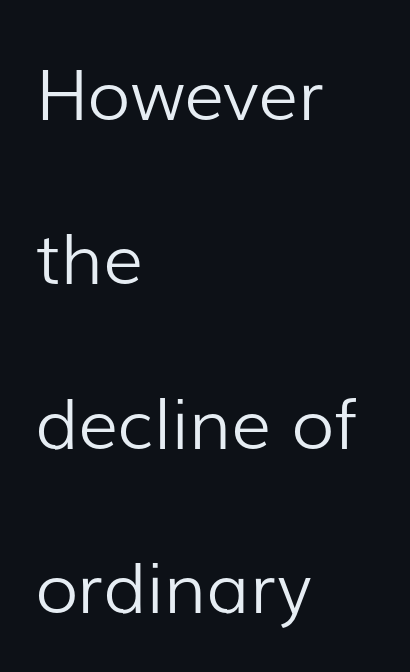
Q: Is the text bold? A: No.
Q: Is the text italic (slanted)? A: No, it is upright.
Q: Is the typeface a serif or a sans-serif typeface? A: Sans-serif.
Q: Is the text underlined? A: No.
Q: How is the paragraph aligned? A: Left-aligned.
Q: Is the spacing between letters normal or unusually wide? A: Normal.
Q: Is the spacing between lines tight, normal or loose? A: Loose.
Q: Width (condensed, normal, or wide)? A: Normal.
Q: Stroke contrast? A: Low.
Q: x-height? A: Medium.
Q: Monospaced? A: No.
